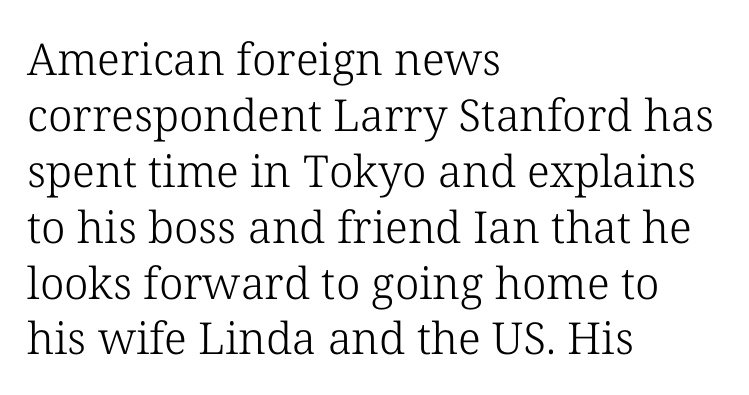
These lines stack with their left ends in a neat column. Caption: face not bold, strokes unweighted. Varying glyph widths throughout — classic text-font behaviour. Decoration check: the copy has no underline. Ordinary non-slanted type is in use. In terms of letterspacing, this is plain default setting.
